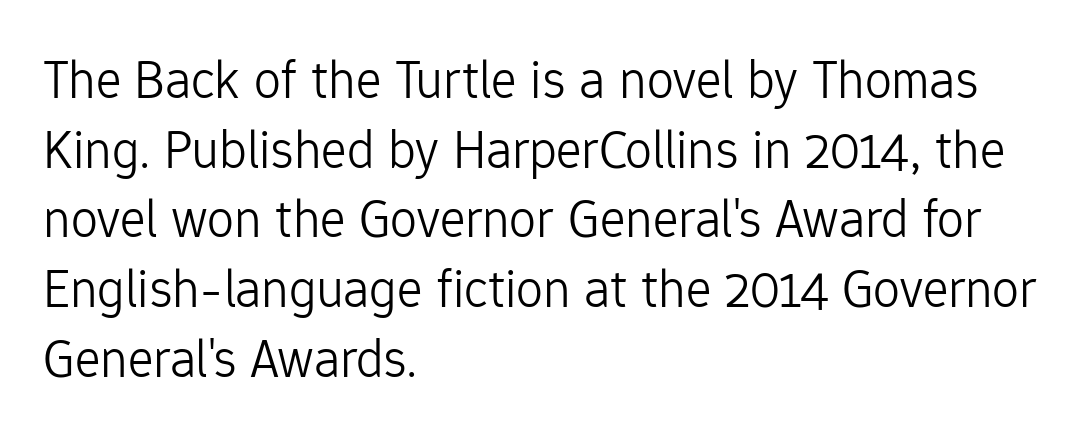
{"serif": "no", "italic": "no", "bold": "no", "weight": "light", "width": "normal", "stroke_contrast": "low", "x_height": "medium", "monospaced": "no", "underline": "no", "align": "left", "line_spacing": "normal", "line_spacing_ratio": 1.29, "letter_spacing": "normal", "letter_spacing_em": 0.0, "glyph_px": 54}
